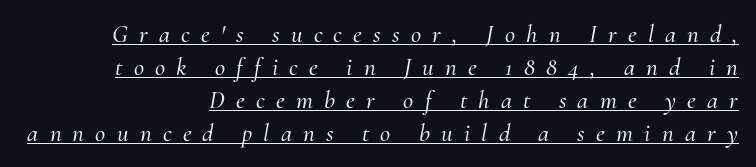
The image shows 25 px text type, italic (leaning right); set right-aligned, normal line spacing (1.32x), unusually wide letter spacing (+0.45 em), underlined.
